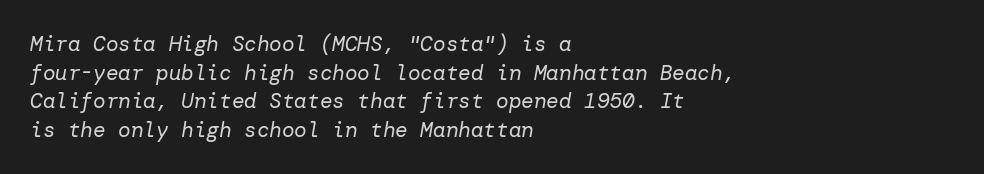
The image shows 21 px text type, italic (leaning right); set left-aligned, normal line spacing (1.36x), normal letter spacing, not underlined.
